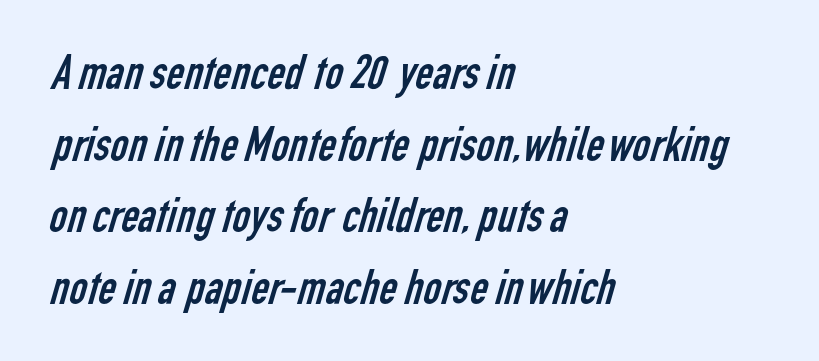
Q: Is the text bold? A: No.
Q: Is the typeface a serif or a sans-serif typeface? A: Sans-serif.
Q: Is the text underlined? A: No.
Q: How is the paragraph aligned? A: Left-aligned.
Q: Is the spacing between letters normal or unusually wide? A: Normal.
Q: Is the spacing between lines tight, normal or loose? A: Normal.
Q: Width (condensed, normal, or wide)? A: Condensed.
Q: Stroke contrast? A: Low.
Q: x-height? A: Medium.
Q: Monospaced? A: No.
